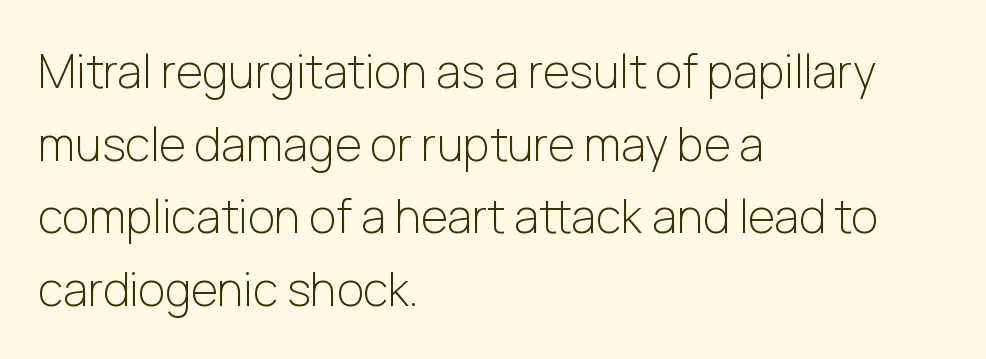
{"serif": "no", "italic": "no", "bold": "no", "weight": "light", "width": "normal", "stroke_contrast": "low", "x_height": "medium", "monospaced": "no", "underline": "no", "align": "left", "line_spacing": "normal", "line_spacing_ratio": 1.58, "letter_spacing": "normal", "letter_spacing_em": 0.0, "glyph_px": 46}
